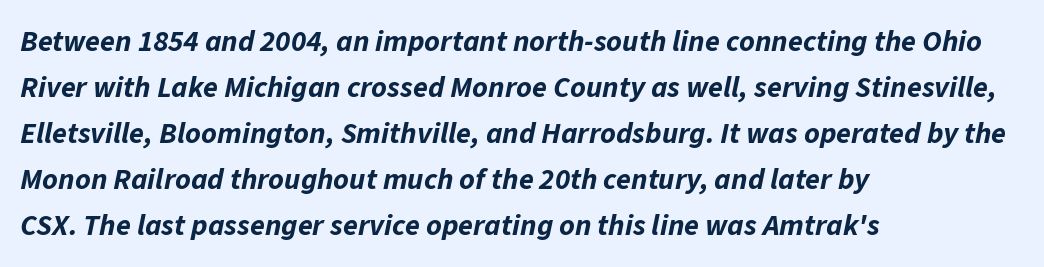
The image shows 30 px bold type, italic (leaning right); set left-aligned, normal line spacing (1.53x), normal letter spacing, not underlined; low stroke contrast and a medium x-height.
